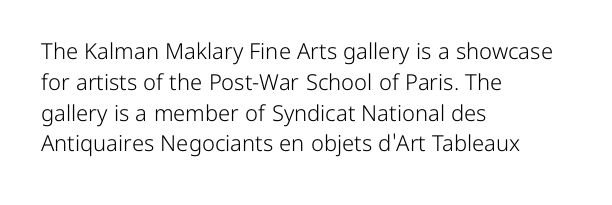
{"italic": "no", "bold": "no", "underline": "no", "align": "left", "line_spacing": "normal", "line_spacing_ratio": 1.4, "letter_spacing": "normal", "letter_spacing_em": 0.0, "glyph_px": 22}
